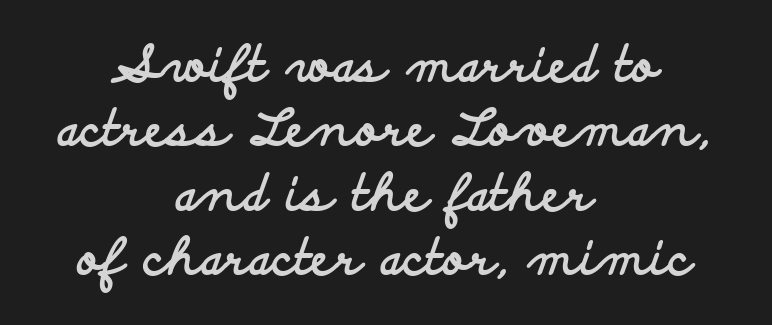
Q: Is the text bold? A: Yes.
Q: Is the text italic (slanted)? A: Yes.
Q: Is the typeface a serif or a sans-serif typeface? A: Sans-serif.
Q: Is the text underlined? A: No.
Q: How is the paragraph aligned? A: Centered.
Q: Is the spacing between letters normal or unusually wide? A: Normal.
Q: Is the spacing between lines tight, normal or loose? A: Normal.
Q: Width (condensed, normal, or wide)? A: Wide.
Q: Stroke contrast? A: Low.
Q: x-height? A: Small.
Q: Monospaced? A: No.
